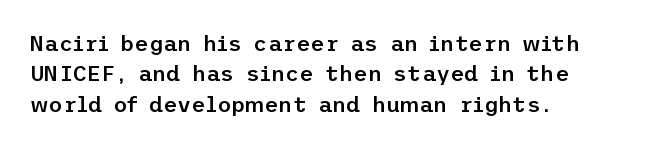
{"italic": "no", "bold": "semi", "underline": "no", "align": "left", "line_spacing": "normal", "line_spacing_ratio": 1.38, "letter_spacing": "normal", "letter_spacing_em": 0.0, "glyph_px": 22}
